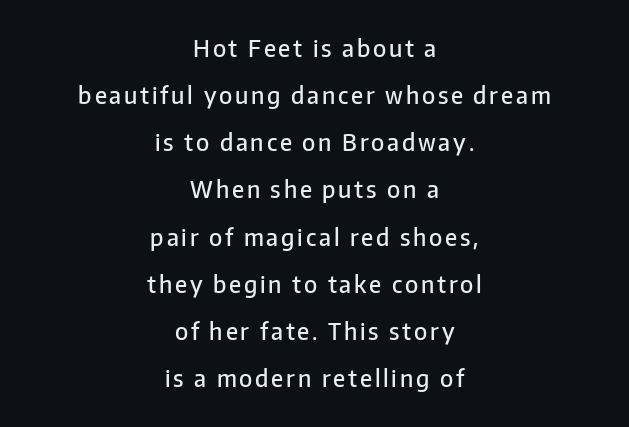
Layout note: lines centered. The type sits square on the baseline with zero lean. Clear beneath every line of the passage. How would I describe the line gaps? Wide and relaxed. The glyphs have the mass of a demibold cut, below bold.
